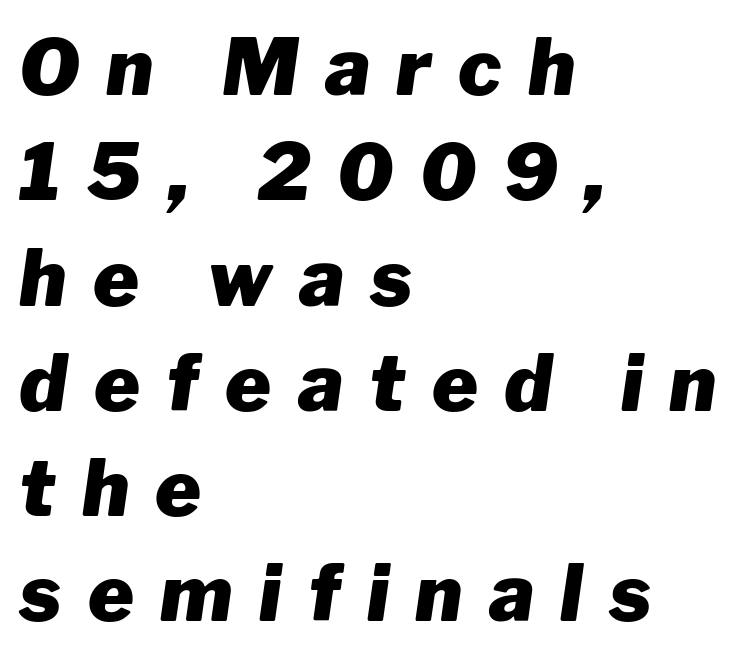
The image shows 78 px heavy type, italic (leaning right); set left-aligned, normal line spacing (1.35x), unusually wide letter spacing (+0.34 em), not underlined; low stroke contrast and a medium x-height.
